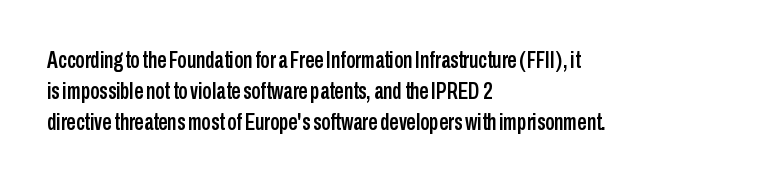
Q: Is the text italic (slanted)? A: No, it is upright.
Q: Is the text underlined? A: No.
Q: How is the paragraph aligned? A: Left-aligned.
Q: Is the spacing between letters normal or unusually wide? A: Normal.
Q: Is the spacing between lines tight, normal or loose? A: Normal.
